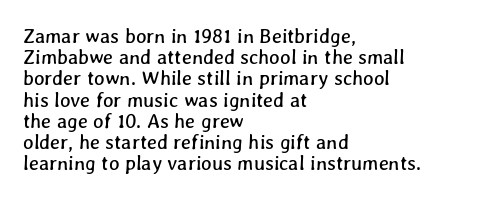
Q: Is the text underlined? A: No.
Q: How is the paragraph aligned? A: Left-aligned.
Q: Is the spacing between letters normal or unusually wide? A: Normal.
Q: Is the spacing between lines tight, normal or loose? A: Tight.
